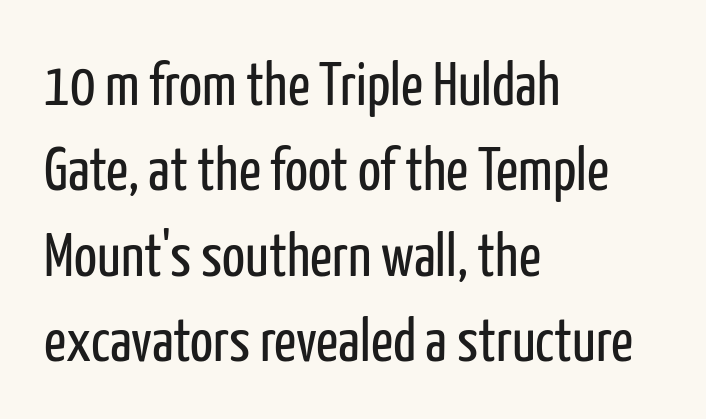
The image shows 61 px regular-weight, condensed sans-serif type, upright; set left-aligned, normal line spacing (1.4x), normal letter spacing, not underlined; low stroke contrast and a medium x-height.
